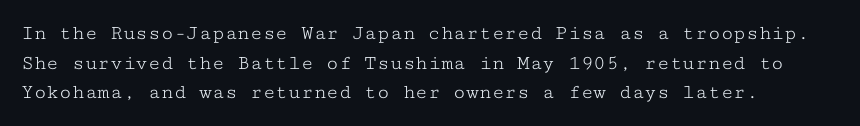
The image shows 21 px text type, upright; set normal line spacing (1.41x), normal letter spacing, not underlined.
